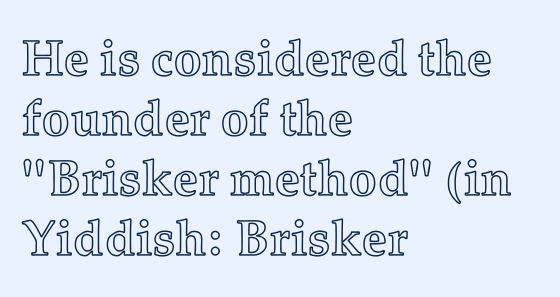
{"italic": "no", "width": "normal", "x_height": "medium", "monospaced": "no", "underline": "no", "align": "left", "line_spacing_ratio": 1.2, "letter_spacing": "normal", "letter_spacing_em": 0.0, "glyph_px": 50}
